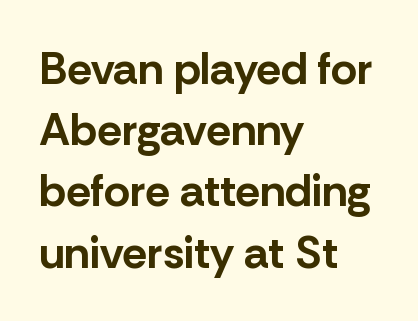
Q: Is the text bold? A: Yes.
Q: Is the text italic (slanted)? A: No, it is upright.
Q: Is the typeface a serif or a sans-serif typeface? A: Sans-serif.
Q: Is the text underlined? A: No.
Q: How is the paragraph aligned? A: Left-aligned.
Q: Is the spacing between letters normal or unusually wide? A: Normal.
Q: Is the spacing between lines tight, normal or loose? A: Normal.
Q: Width (condensed, normal, or wide)? A: Normal.
Q: Stroke contrast? A: Low.
Q: x-height? A: Medium.
Q: Monospaced? A: No.
